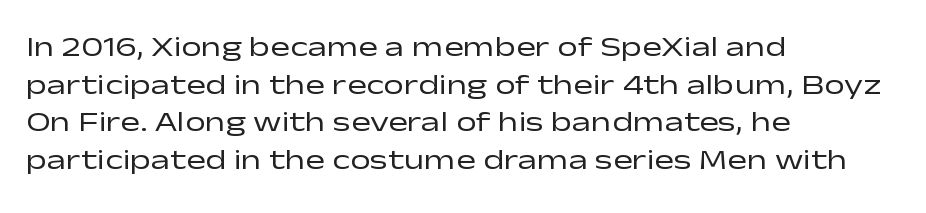
Q: Is the text bold? A: No.
Q: Is the text italic (slanted)? A: No, it is upright.
Q: Is the typeface a serif or a sans-serif typeface? A: Sans-serif.
Q: Is the text underlined? A: No.
Q: How is the paragraph aligned? A: Left-aligned.
Q: Is the spacing between letters normal or unusually wide? A: Normal.
Q: Is the spacing between lines tight, normal or loose? A: Normal.
Q: Width (condensed, normal, or wide)? A: Wide.
Q: Stroke contrast? A: Low.
Q: x-height? A: Medium.
Q: Monospaced? A: No.
